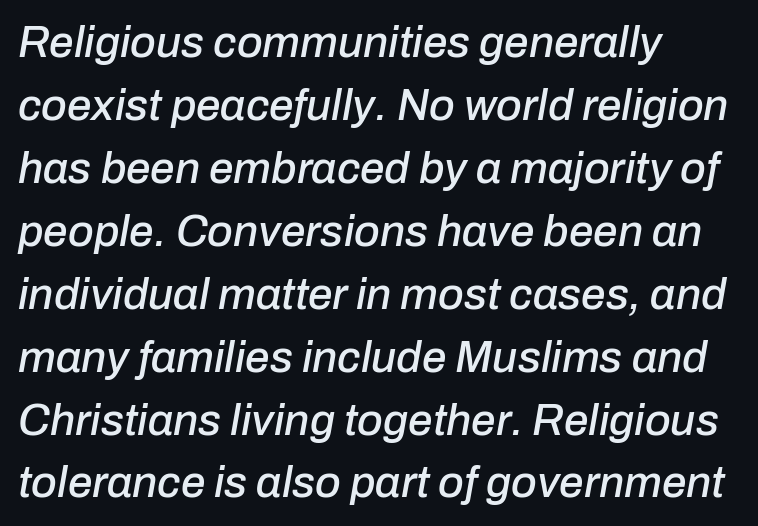
The image shows 44 px text type, italic (leaning right); set left-aligned, normal line spacing (1.43x), normal letter spacing, not underlined; low stroke contrast and a medium x-height.
